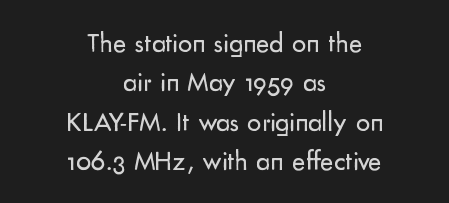
Q: Is the text bold? A: No.
Q: Is the text italic (slanted)? A: No, it is upright.
Q: Is the typeface a serif or a sans-serif typeface? A: Sans-serif.
Q: Is the text underlined? A: No.
Q: How is the paragraph aligned? A: Centered.
Q: Is the spacing between letters normal or unusually wide? A: Normal.
Q: Is the spacing between lines tight, normal or loose? A: Normal.
Q: Width (condensed, normal, or wide)? A: Normal.
Q: Stroke contrast? A: Low.
Q: x-height? A: Small.
Q: Monospaced? A: No.
